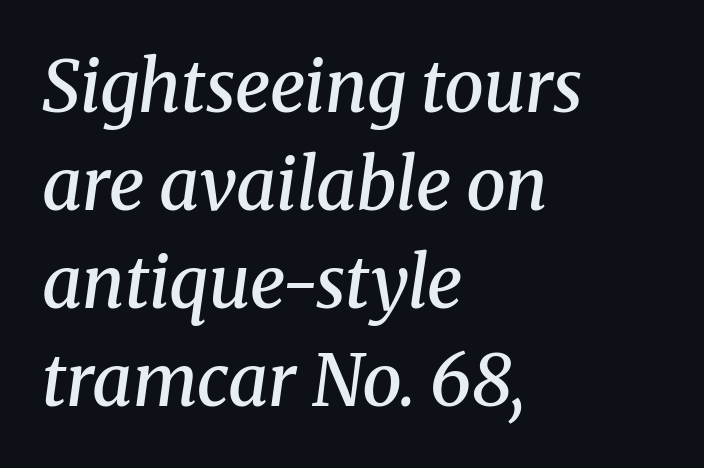
Each letter's strokes conclude with small projecting serifs. What stands out about the letter spacing? Nothing — it is the standard amount. Looking at the ascenders, they clearly lean. The string is rendered with underlining switched off. Typographic density is moderately raised because the face is semibold.
